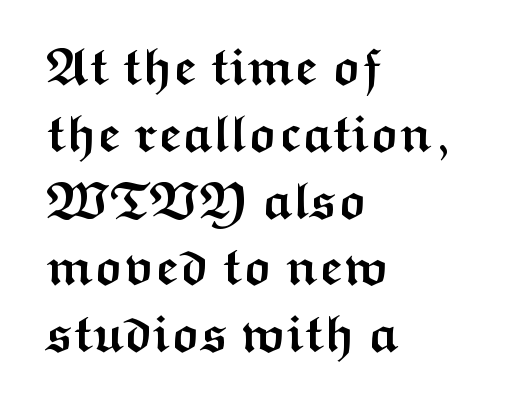
Q: Is the text bold? A: Yes.
Q: Is the text italic (slanted)? A: No, it is upright.
Q: Is the typeface a serif or a sans-serif typeface? A: Sans-serif.
Q: Is the text underlined? A: No.
Q: How is the paragraph aligned? A: Left-aligned.
Q: Is the spacing between letters normal or unusually wide? A: Normal.
Q: Is the spacing between lines tight, normal or loose? A: Normal.
Q: Width (condensed, normal, or wide)? A: Wide.
Q: Stroke contrast? A: Medium.
Q: x-height? A: Medium.
Q: Monospaced? A: No.
